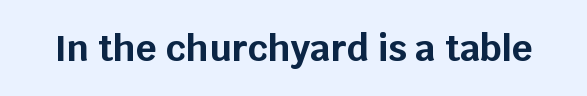
The specimen omits any rule beneath the text block's lines. The glyphs in this specimen are sans serif. If you drew a line through each stem, it would be perfectly vertical. How are the letters spaced? Ordinarily, with no added tracking.
